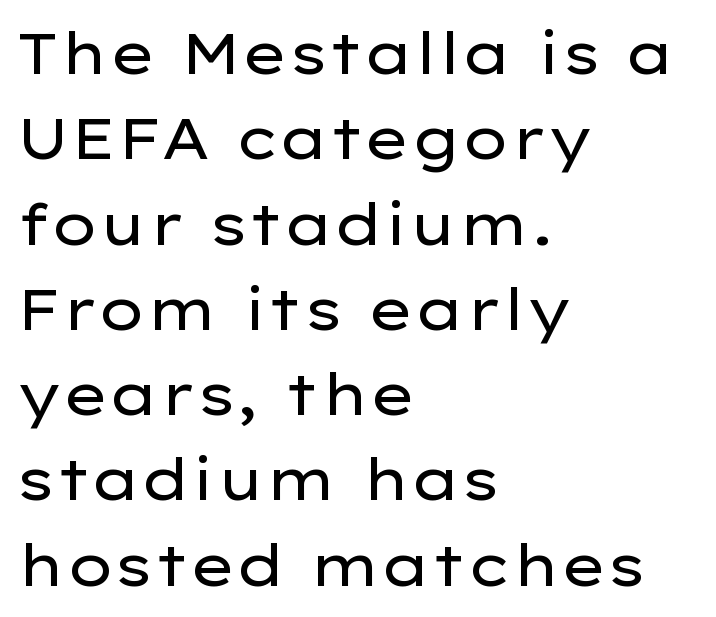
Q: Is the text bold? A: No.
Q: Is the text italic (slanted)? A: No, it is upright.
Q: Is the typeface a serif or a sans-serif typeface? A: Sans-serif.
Q: Is the text underlined? A: No.
Q: How is the paragraph aligned? A: Left-aligned.
Q: Is the spacing between letters normal or unusually wide? A: Normal.
Q: Is the spacing between lines tight, normal or loose? A: Normal.
Q: Width (condensed, normal, or wide)? A: Wide.
Q: Stroke contrast? A: Low.
Q: x-height? A: Medium.
Q: Monospaced? A: No.
